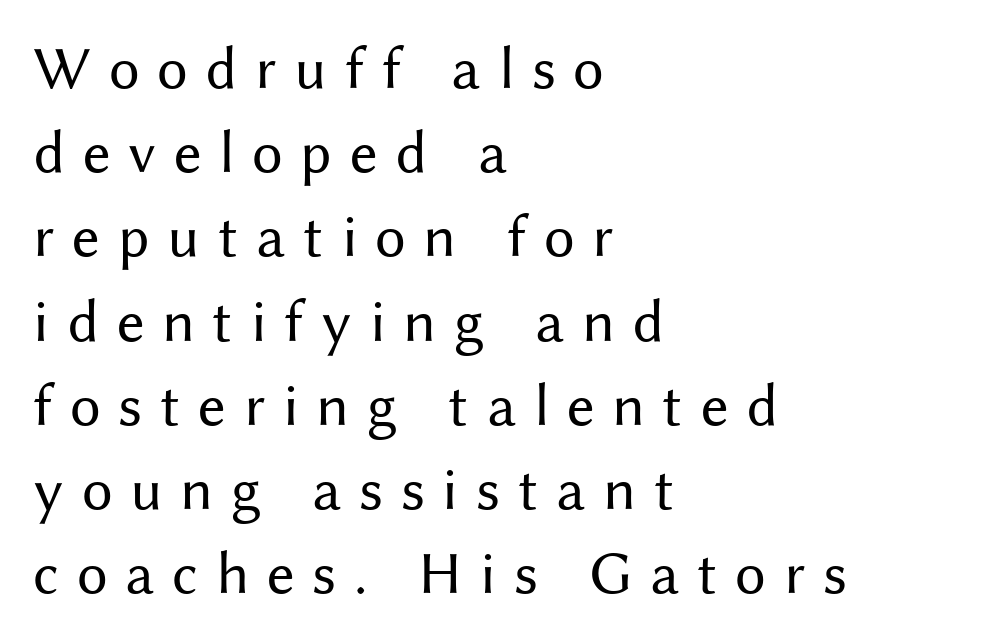
The lines are quadded left. The rendering uses natural spacing where letterforms have individual widths. The cut favours lightness, reaching ordinary text weight at its darkest. The vertical gap from one line to the next is medium. The characters display no serif detailing; their extremities are plain. The specimen omits any rule beneath the text block's lines.
